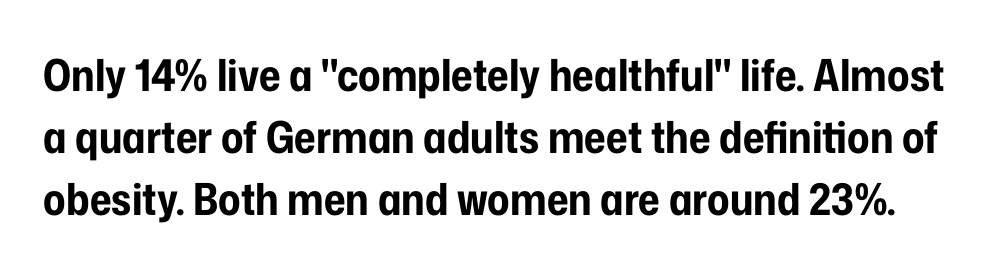
Default kerning and tracking; the words read as compact shapes. Beneath every word, the page is bare. Chunky letters — that's bold for sure. Nope, not italic — everything's standing straight. Look at the bottom of the vertical strokes: they stop flat, with no serifs.
